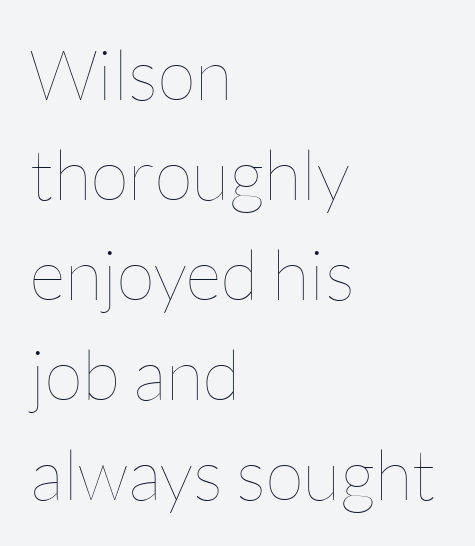
{"italic": "no", "bold": "no", "weight": "thin", "width": "normal", "stroke_contrast": "low", "x_height": "medium", "monospaced": "no", "underline": "no", "align": "left", "line_spacing": "normal", "line_spacing_ratio": 1.43, "letter_spacing": "normal", "letter_spacing_em": 0.0, "glyph_px": 70}
